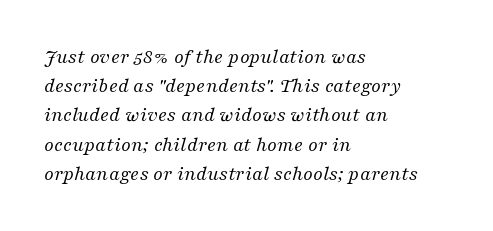
The image shows 21 px text type, italic (leaning right); set left-aligned, normal line spacing (1.39x), normal letter spacing, not underlined.
